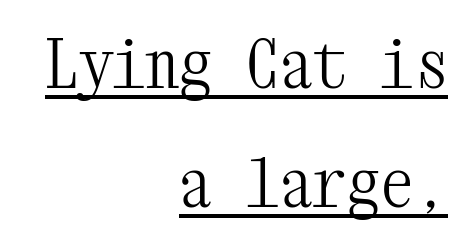
The image shows 67 px light, condensed serif type, upright, monospaced; set right-aligned, line spacing 1.77x, normal letter spacing, underlined; medium stroke contrast and a medium x-height.
